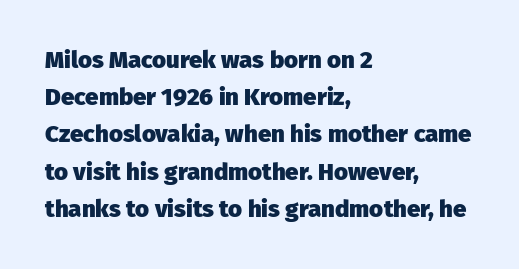
Q: Is the text bold? A: Yes.
Q: Is the text italic (slanted)? A: No, it is upright.
Q: Is the text underlined? A: No.
Q: How is the paragraph aligned? A: Left-aligned.
Q: Is the spacing between letters normal or unusually wide? A: Normal.
Q: Is the spacing between lines tight, normal or loose? A: Normal.
